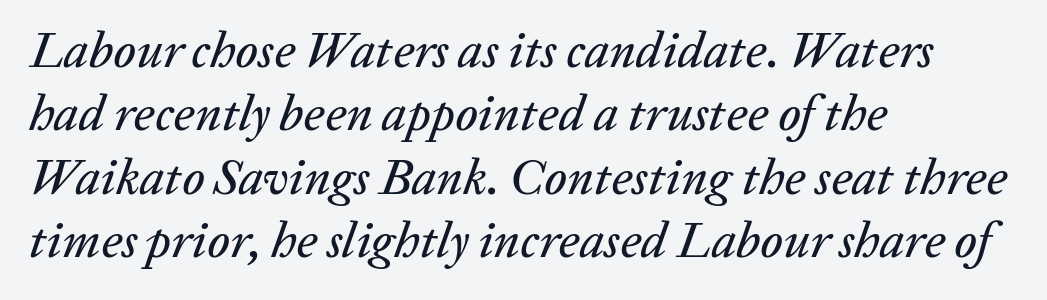
Q: Is the text italic (slanted)? A: Yes, it leans right by about 20 degrees.
Q: Is the text underlined? A: No.
Q: How is the paragraph aligned? A: Left-aligned.
Q: Is the spacing between letters normal or unusually wide? A: Normal.
Q: Is the spacing between lines tight, normal or loose? A: Normal.
Q: Width (condensed, normal, or wide)? A: Normal.
Q: Stroke contrast? A: Low.
Q: x-height? A: Medium.
Q: Monospaced? A: No.
